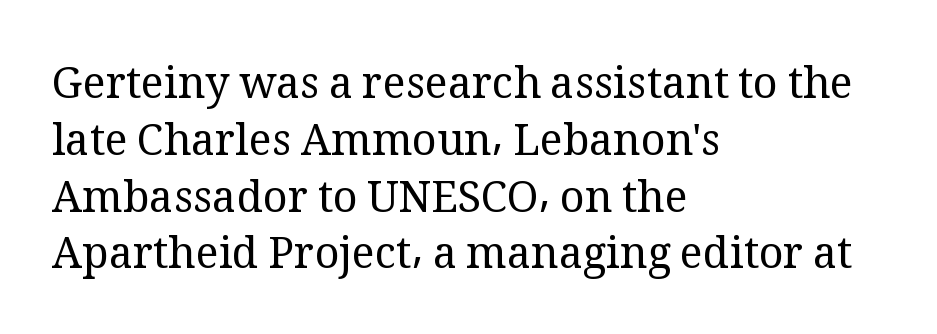
Q: Is the text bold? A: No.
Q: Is the text italic (slanted)? A: No, it is upright.
Q: Is the typeface a serif or a sans-serif typeface? A: Serif.
Q: Is the text underlined? A: No.
Q: How is the paragraph aligned? A: Left-aligned.
Q: Is the spacing between letters normal or unusually wide? A: Normal.
Q: Is the spacing between lines tight, normal or loose? A: Normal.
Q: Width (condensed, normal, or wide)? A: Normal.
Q: Stroke contrast? A: Medium.
Q: x-height? A: Medium.
Q: Monospaced? A: No.
